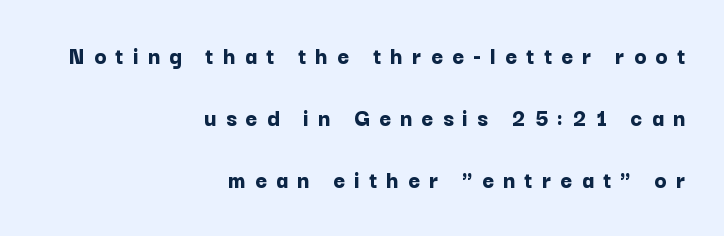
Nobody drew a line under any word here. Every letter is thick-stroked: bold, no question. The lines are quadded right. Quick note: not italic, upright. A great deal of white space separates one row of letters from the next.
